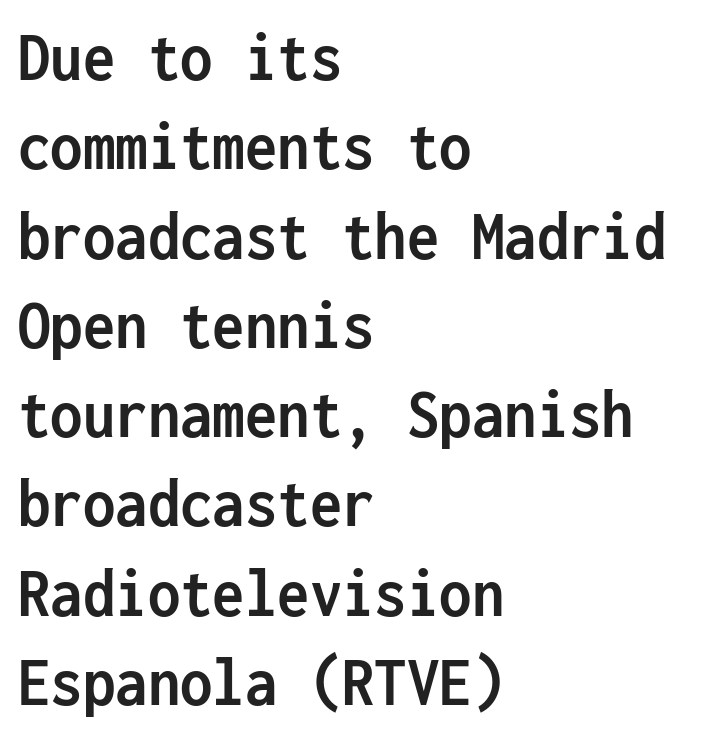
Q: Is the text bold? A: Yes.
Q: Is the text italic (slanted)? A: No, it is upright.
Q: Is the typeface a serif or a sans-serif typeface? A: Sans-serif.
Q: Is the text underlined? A: No.
Q: How is the paragraph aligned? A: Left-aligned.
Q: Is the spacing between letters normal or unusually wide? A: Normal.
Q: Width (condensed, normal, or wide)? A: Condensed.
Q: Stroke contrast? A: Low.
Q: x-height? A: Medium.
Q: Monospaced? A: Yes.
